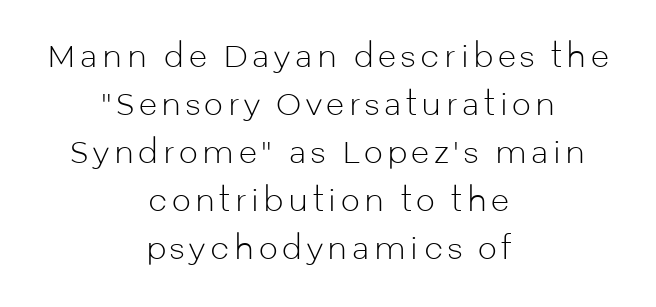
{"serif": "no", "italic": "no", "bold": "no", "weight": "light", "width": "normal", "stroke_contrast": "low", "x_height": "medium", "monospaced": "no", "underline": "no", "align": "center", "line_spacing": "normal", "line_spacing_ratio": 1.6, "glyph_px": 30}
